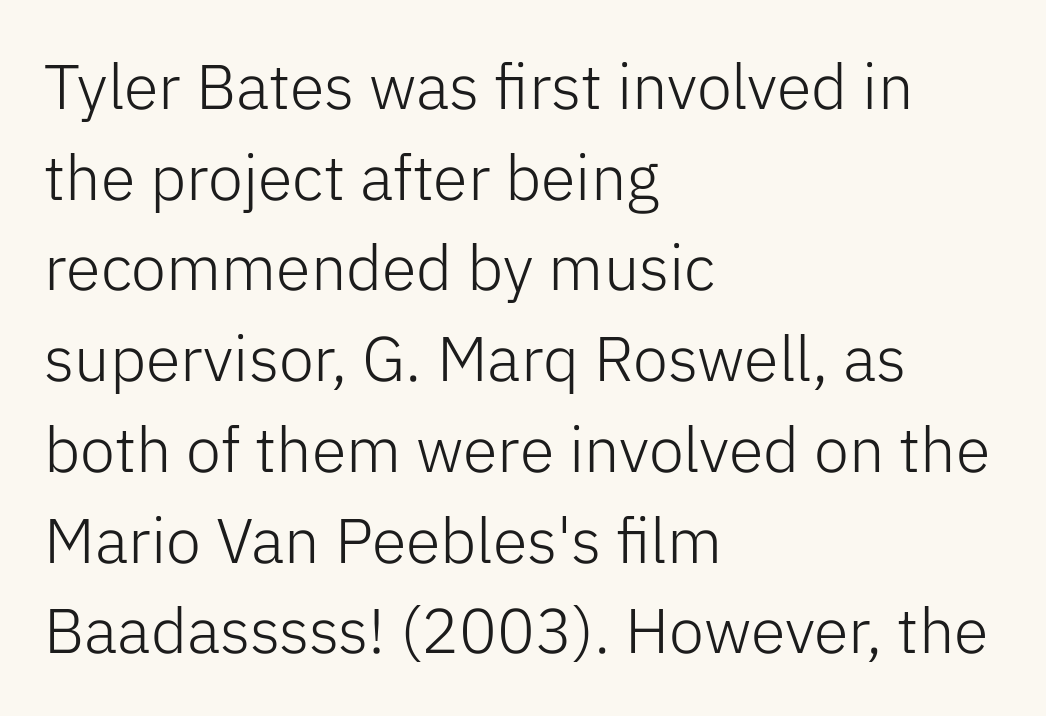
The image shows 63 px light sans-serif type, upright; set left-aligned, normal line spacing (1.44x), normal letter spacing, not underlined; low stroke contrast and a medium x-height.
